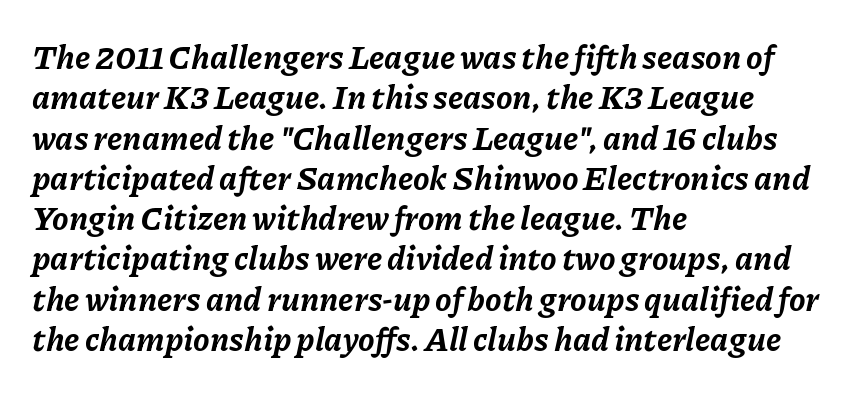
{"italic": "yes", "lean": "right", "slant_degrees": 11, "bold": "yes", "weight": "bold", "width": "normal", "stroke_contrast": "low", "x_height": "medium", "monospaced": "no", "underline": "no", "align": "left", "line_spacing_ratio": 1.22, "letter_spacing": "normal", "letter_spacing_em": 0.0, "glyph_px": 33}
